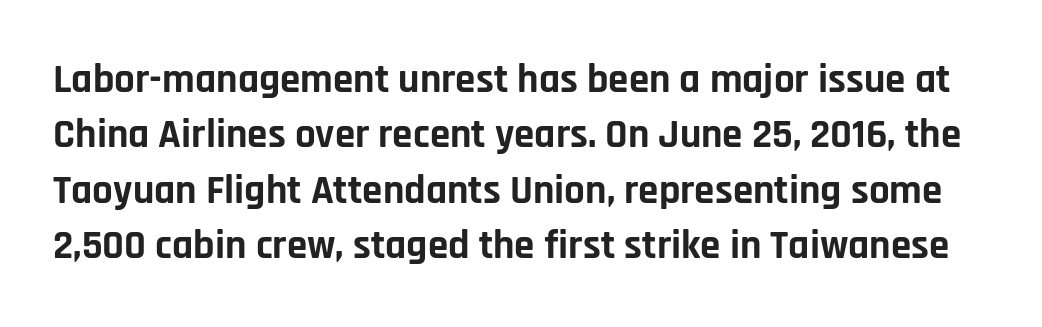
Ordinary non-slanted type is in use. A typesetter would call this proportional, since set widths differ per character. The rendering shows plain stroke endings on the letterforms — a sans-serif design. Each row of text sits above clean, open space. Is there much room between lines? A standard amount, neither cramped nor airy. Spacing between characters is what you'd get straight out of the box.
